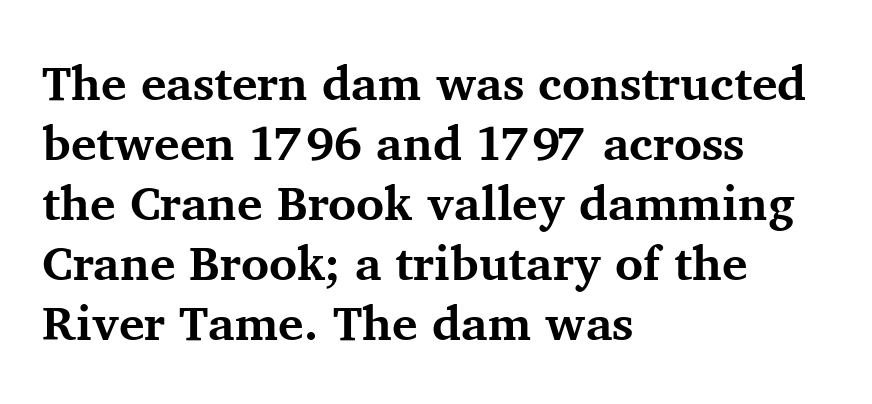
Q: Is the text bold? A: Yes.
Q: Is the text italic (slanted)? A: No, it is upright.
Q: Is the typeface a serif or a sans-serif typeface? A: Serif.
Q: Is the text underlined? A: No.
Q: How is the paragraph aligned? A: Left-aligned.
Q: Is the spacing between letters normal or unusually wide? A: Normal.
Q: Is the spacing between lines tight, normal or loose? A: Normal.
Q: Width (condensed, normal, or wide)? A: Normal.
Q: Stroke contrast? A: Medium.
Q: x-height? A: Medium.
Q: Monospaced? A: No.
